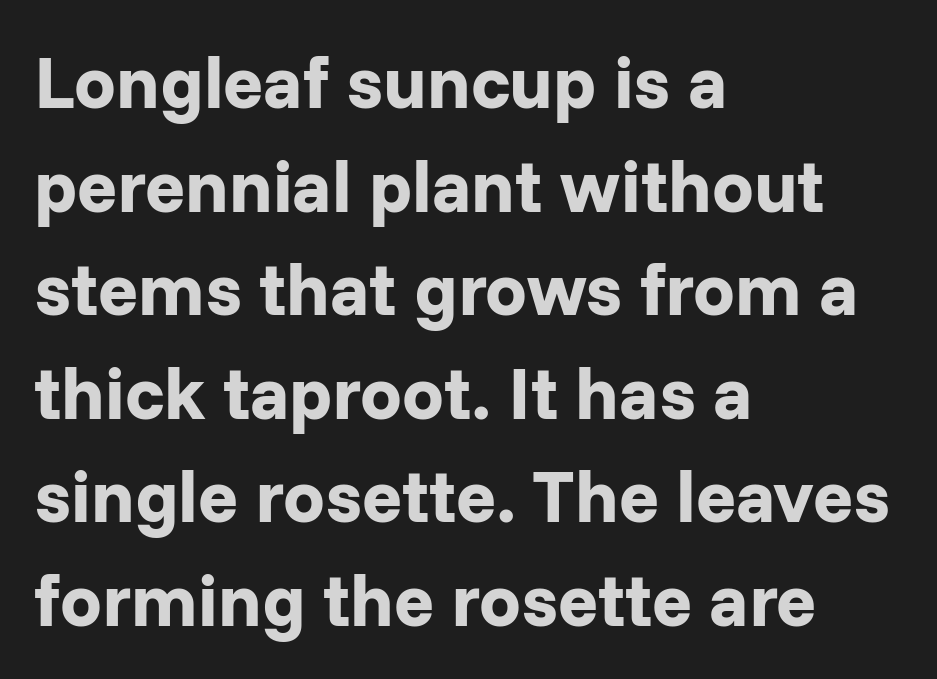
The image shows 74 px bold sans-serif type, upright; set left-aligned, normal line spacing (1.4x), normal letter spacing, not underlined; low stroke contrast and a medium x-height.
